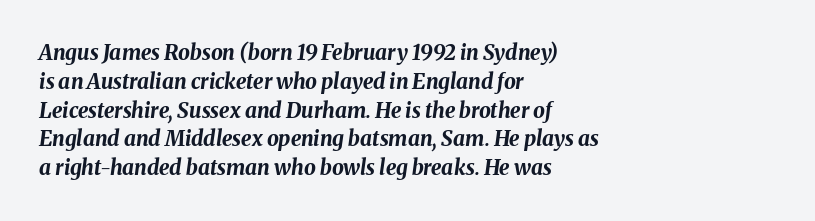
Q: Is the text bold? A: Yes.
Q: Is the text italic (slanted)? A: Yes, it leans right by about 8 degrees.
Q: Is the text underlined? A: No.
Q: How is the paragraph aligned? A: Left-aligned.
Q: Is the spacing between letters normal or unusually wide? A: Normal.
Q: Is the spacing between lines tight, normal or loose? A: Normal.
